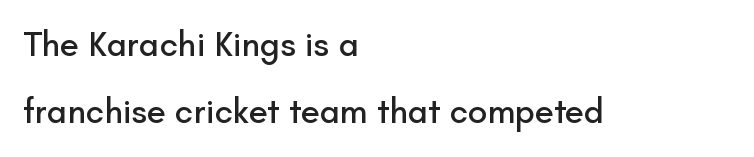
The image shows 35 px sans-serif type, upright; set left-aligned, loose line spacing (1.92x), normal letter spacing, not underlined; low stroke contrast and a small x-height.
